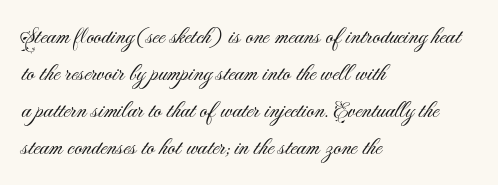
Q: Is the text bold? A: No.
Q: Is the text italic (slanted)? A: Yes.
Q: Is the text underlined? A: No.
Q: How is the paragraph aligned? A: Left-aligned.
Q: Is the spacing between letters normal or unusually wide? A: Normal.
Q: Is the spacing between lines tight, normal or loose? A: Normal.
